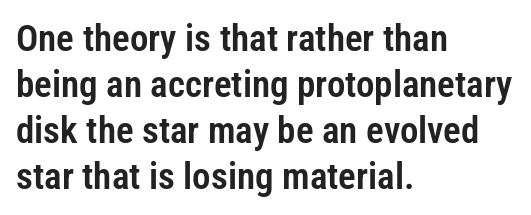
Q: Is the text italic (slanted)? A: No, it is upright.
Q: Is the typeface a serif or a sans-serif typeface? A: Sans-serif.
Q: Is the text underlined? A: No.
Q: How is the paragraph aligned? A: Left-aligned.
Q: Is the spacing between letters normal or unusually wide? A: Normal.
Q: Width (condensed, normal, or wide)? A: Condensed.
Q: Stroke contrast? A: Low.
Q: x-height? A: Medium.
Q: Monospaced? A: No.
